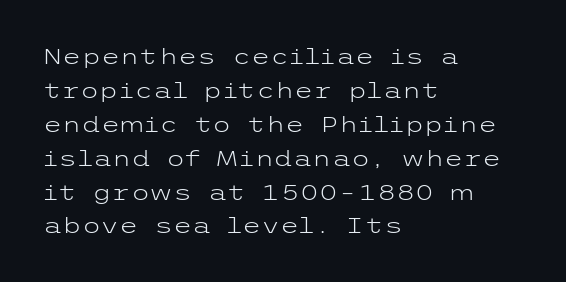
These lines stack with their left ends in a neat column. Any mark beneath the type? The region is blank. Short note: letters normally spaced. The type sits square on the baseline with zero lean.
